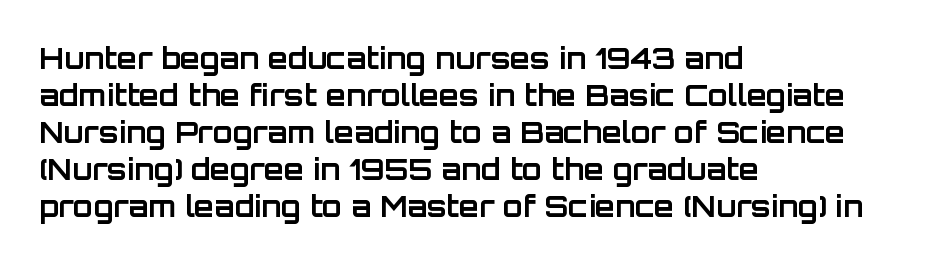
Alignment: flush left. The axis of the letterforms is exactly vertical. Bare-footed words on every line. No feet cap the strokes, marking this as sans-serif type. Look at the stroke-to-counter ratio: heavy, a bold.
